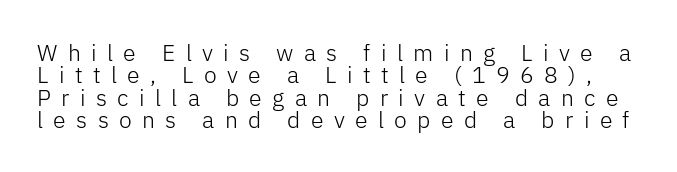
Quick note: underline off. A roman cut, with each character standing at attention. What's the leading like? Squeezed, with rows nearly overlapping. What stands out about the letter spacing? Its width — letters are far apart. No extra ink here — the face is not bold.
